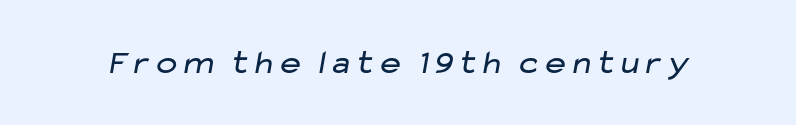
The area under the type is left untouched. Nobody touched the tracking dial on this one. The strokes are not fattened; the text isn't bold. The font family rendered here belongs to the sans-serif group.
